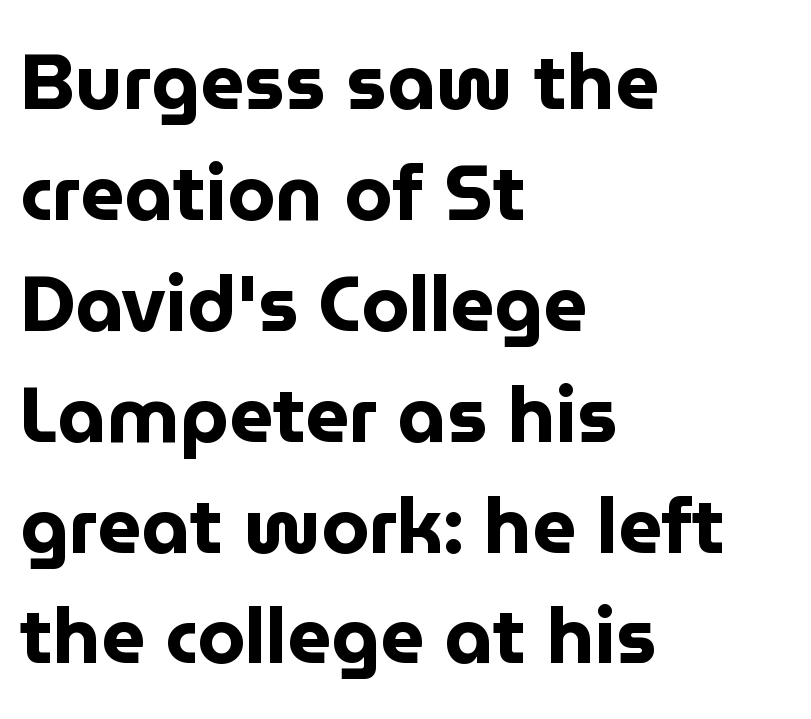
{"serif": "no", "italic": "no", "bold": "yes", "weight": "bold", "width": "normal", "stroke_contrast": "low", "x_height": "medium", "monospaced": "no", "underline": "no", "align": "left", "line_spacing": "normal", "line_spacing_ratio": 1.44, "letter_spacing": "normal", "letter_spacing_em": 0.0, "glyph_px": 77}
